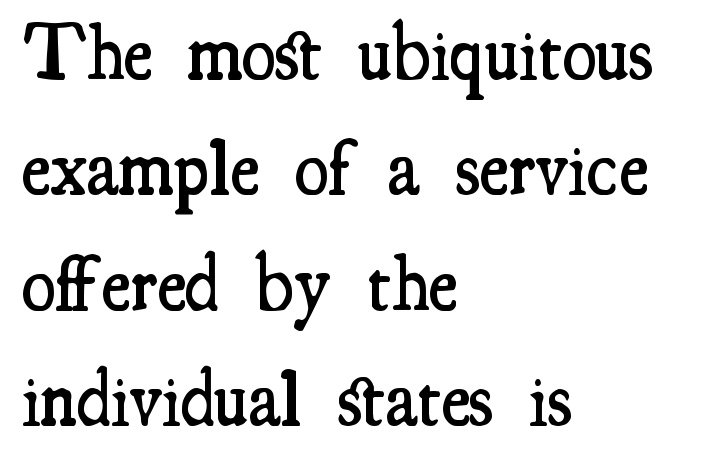
{"serif": "yes", "italic": "no", "bold": "semi", "weight": "semibold", "width": "condensed", "stroke_contrast": "medium", "x_height": "small", "monospaced": "no", "underline": "no", "align": "left", "line_spacing": "normal", "line_spacing_ratio": 1.48, "letter_spacing": "normal", "letter_spacing_em": 0.0, "glyph_px": 78}
